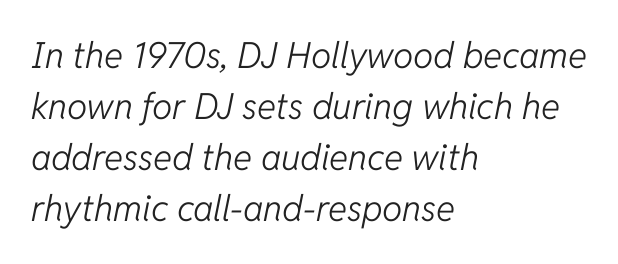
Q: Is the text bold? A: No.
Q: Is the text italic (slanted)? A: Yes, it leans right by about 11 degrees.
Q: Is the text underlined? A: No.
Q: How is the paragraph aligned? A: Left-aligned.
Q: Is the spacing between letters normal or unusually wide? A: Normal.
Q: Is the spacing between lines tight, normal or loose? A: Normal.
Q: Width (condensed, normal, or wide)? A: Normal.
Q: Stroke contrast? A: Low.
Q: x-height? A: Medium.
Q: Monospaced? A: No.
